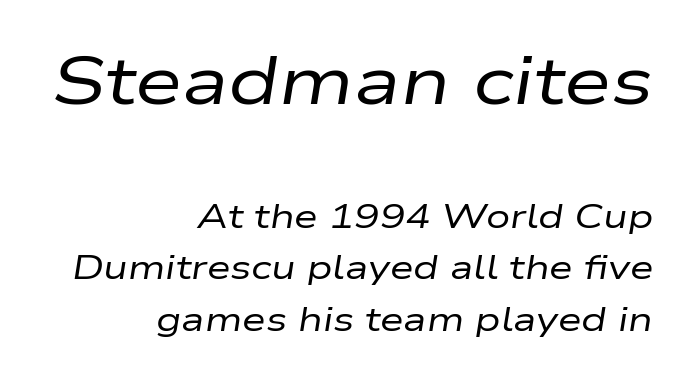
{"italic": "yes", "lean": "right", "slant_degrees": 9, "bold": "no", "weight": "regular", "width": "wide", "stroke_contrast": "low", "x_height": "medium", "monospaced": "no", "underline": "no", "align": "right", "line_spacing": "normal", "line_spacing_ratio": 1.52, "letter_spacing": "normal", "letter_spacing_em": 0.0, "larger_block": "first", "size_ratio": 2.0, "glyph_px": 68}
